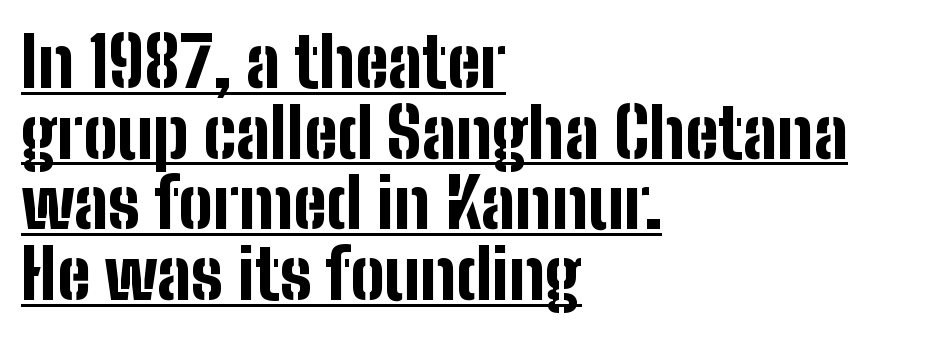
The image shows 68 px bold, condensed sans-serif type, upright; set left-aligned, tight line spacing (1.04x), normal letter spacing, underlined; low stroke contrast and a medium x-height.
